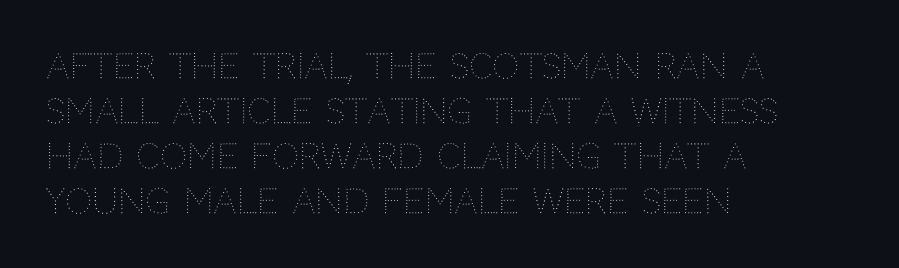
The image shows 34 px thin type, upright; set left-aligned, normal line spacing (1.32x), normal letter spacing, not underlined; medium stroke contrast and a large x-height.
